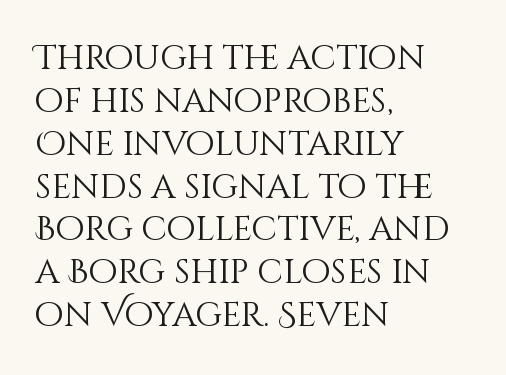
Q: Is the text bold? A: No.
Q: Is the text italic (slanted)? A: No, it is upright.
Q: Is the text underlined? A: No.
Q: How is the paragraph aligned? A: Left-aligned.
Q: Is the spacing between letters normal or unusually wide? A: Normal.
Q: Is the spacing between lines tight, normal or loose? A: Normal.
Q: Width (condensed, normal, or wide)? A: Normal.
Q: Stroke contrast? A: Medium.
Q: x-height? A: Large.
Q: Monospaced? A: No.
